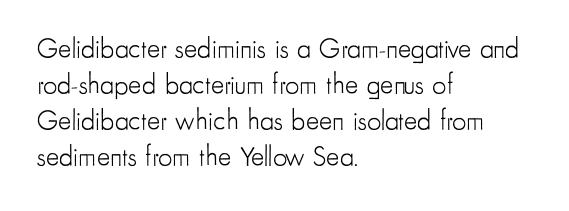
The image shows 28 px light, condensed sans-serif type, upright; set left-aligned, normal line spacing (1.29x), normal letter spacing, not underlined; low stroke contrast and a small x-height.
